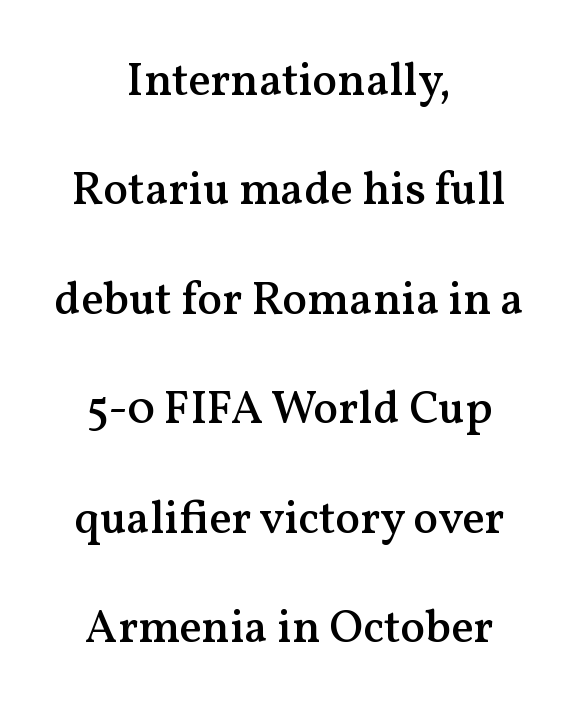
The image shows 46 px semibold serif type, upright; set centered, loose line spacing (2.38x), normal letter spacing, not underlined; medium stroke contrast and a medium x-height.
